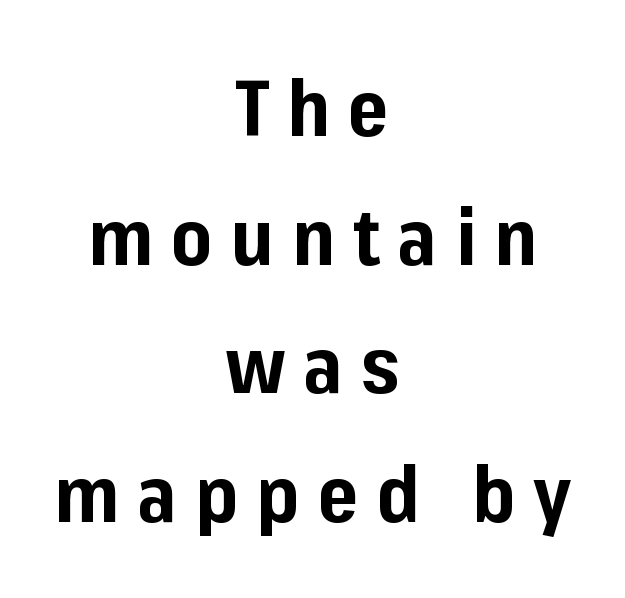
{"serif": "no", "italic": "no", "bold": "yes", "weight": "bold", "width": "normal", "stroke_contrast": "low", "x_height": "medium", "monospaced": "no", "underline": "no", "align": "center", "line_spacing": "normal", "line_spacing_ratio": 1.65, "letter_spacing": "wide", "letter_spacing_em": 0.23, "glyph_px": 78}
